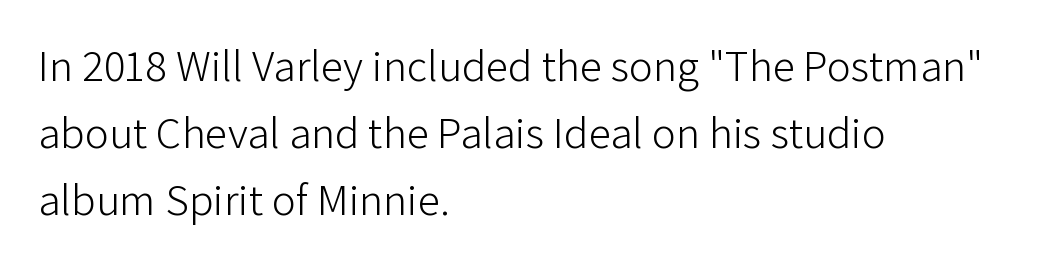
The image shows 45 px light sans-serif type, upright; set left-aligned, normal line spacing (1.49x), normal letter spacing, not underlined; low stroke contrast and a medium x-height.
